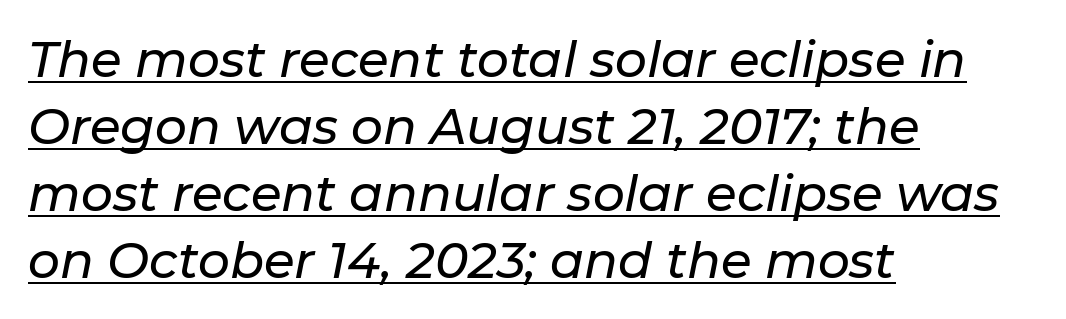
{"italic": "yes", "lean": "right", "slant_degrees": 11, "width": "normal", "stroke_contrast": "low", "x_height": "medium", "monospaced": "no", "underline": "yes", "align": "left", "line_spacing": "normal", "line_spacing_ratio": 1.34, "letter_spacing": "normal", "letter_spacing_em": 0.0, "glyph_px": 50}
